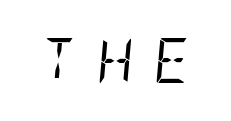
Q: Is the text bold? A: No.
Q: Is the text italic (slanted)? A: Yes, it leans right by about 5 degrees.
Q: Is the text underlined? A: No.
Q: Is the spacing between letters normal or unusually wide? A: Unusually wide.
Q: Width (condensed, normal, or wide)? A: Condensed.
Q: Stroke contrast? A: Low.
Q: x-height? A: Large.
